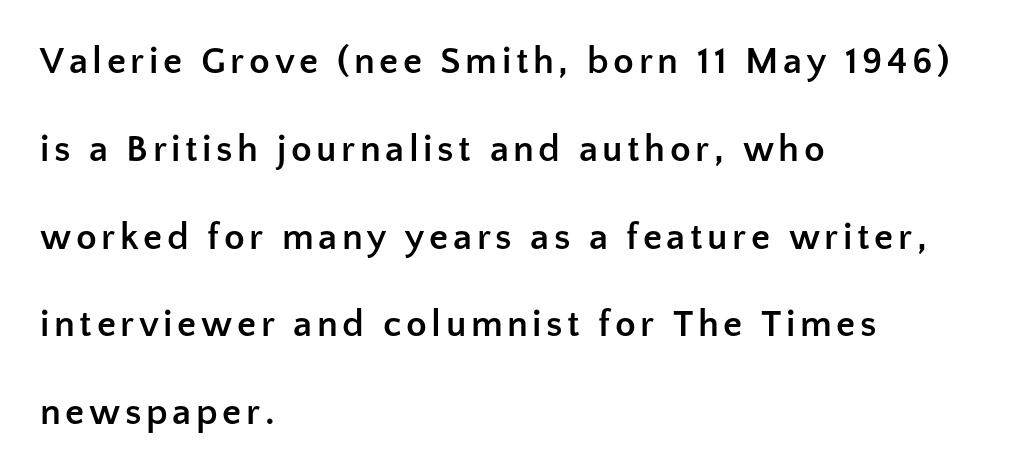
The font is running at its bold setting. Anything drawn beneath the words? Only blank space. The rendering shows plain stroke endings on the letterforms — a sans-serif design. Notice how the passage keeps a crisp vertical edge on the left only. Posture: straight, roman, zero tilt. Successive baselines arrive slowly, with a big drop between each.
